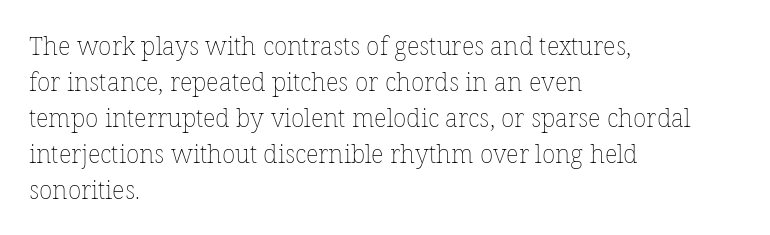
The image shows 25 px text type, upright; set left-aligned, normal line spacing (1.44x), normal letter spacing, not underlined.
